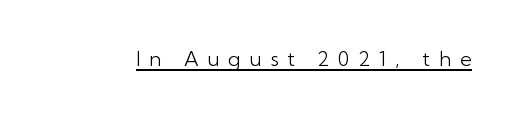
Q: Is the text bold? A: No.
Q: Is the text italic (slanted)? A: No, it is upright.
Q: Is the text underlined? A: Yes.
Q: Is the spacing between letters normal or unusually wide? A: Unusually wide.
